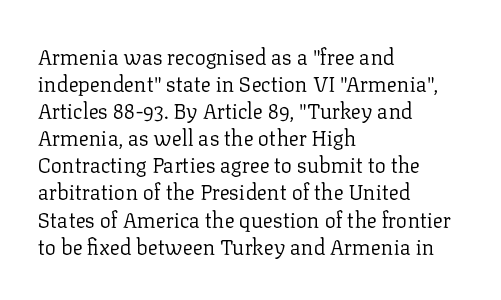
The image shows 21 px text type, upright; set left-aligned, normal line spacing (1.29x), normal letter spacing, not underlined.
